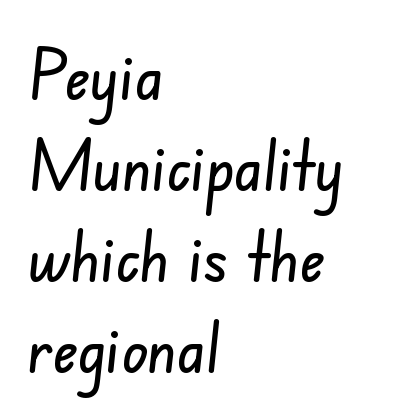
I'd call this a sans setting — the letters go barefoot. Interline gaps are of average width in this sample. The setting favours the left margin, as ordinary paragraphs usually do. The type is set solid horizontally, with unmodified tracking. A typesetter would call this proportional, since set widths differ per character.
